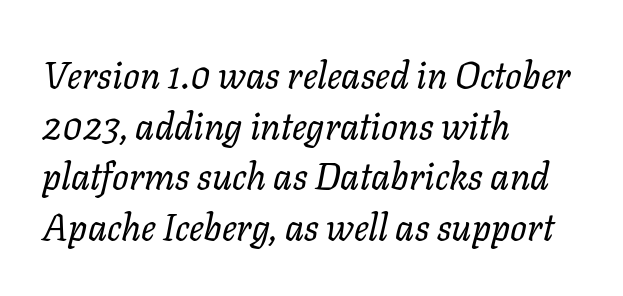
The image shows 37 px regular-weight type, italic (leaning right); set left-aligned, normal line spacing (1.37x), normal letter spacing, not underlined; low stroke contrast and a medium x-height.
